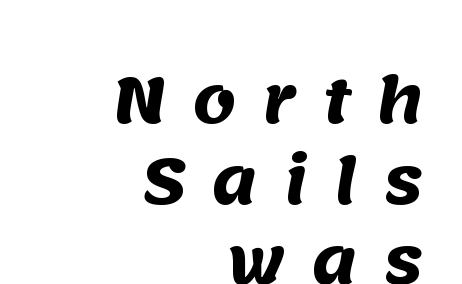
Q: Is the text bold? A: Yes.
Q: Is the typeface a serif or a sans-serif typeface? A: Sans-serif.
Q: Is the text underlined? A: No.
Q: How is the paragraph aligned? A: Right-aligned.
Q: Is the spacing between letters normal or unusually wide? A: Unusually wide.
Q: Is the spacing between lines tight, normal or loose? A: Normal.
Q: Width (condensed, normal, or wide)? A: Normal.
Q: Stroke contrast? A: Medium.
Q: x-height? A: Large.
Q: Monospaced? A: No.
